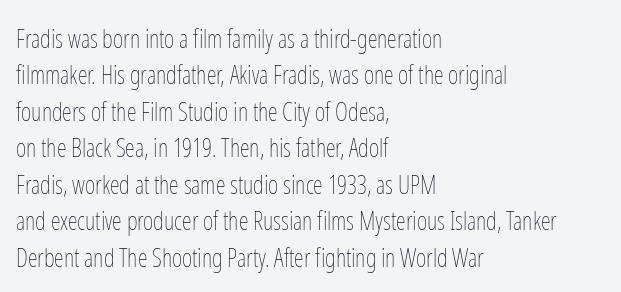
{"italic": "no", "bold": "no", "underline": "no", "align": "left", "line_spacing": "normal", "line_spacing_ratio": 1.46, "letter_spacing": "normal", "letter_spacing_em": 0.0, "glyph_px": 25}
